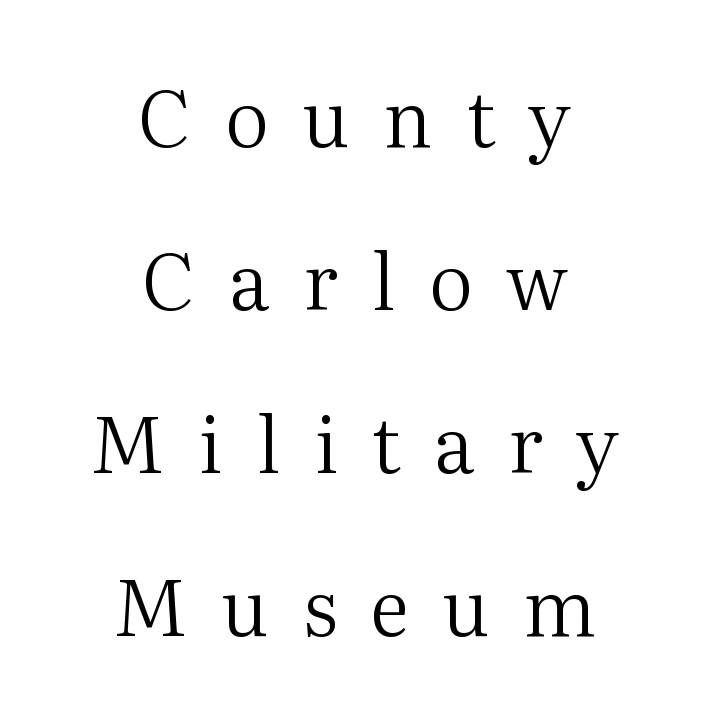
Q: Is the text bold? A: No.
Q: Is the text italic (slanted)? A: No, it is upright.
Q: Is the typeface a serif or a sans-serif typeface? A: Serif.
Q: Is the text underlined? A: No.
Q: How is the paragraph aligned? A: Centered.
Q: Is the spacing between letters normal or unusually wide? A: Unusually wide.
Q: Is the spacing between lines tight, normal or loose? A: Loose.
Q: Width (condensed, normal, or wide)? A: Normal.
Q: Stroke contrast? A: Medium.
Q: x-height? A: Medium.
Q: Monospaced? A: No.
